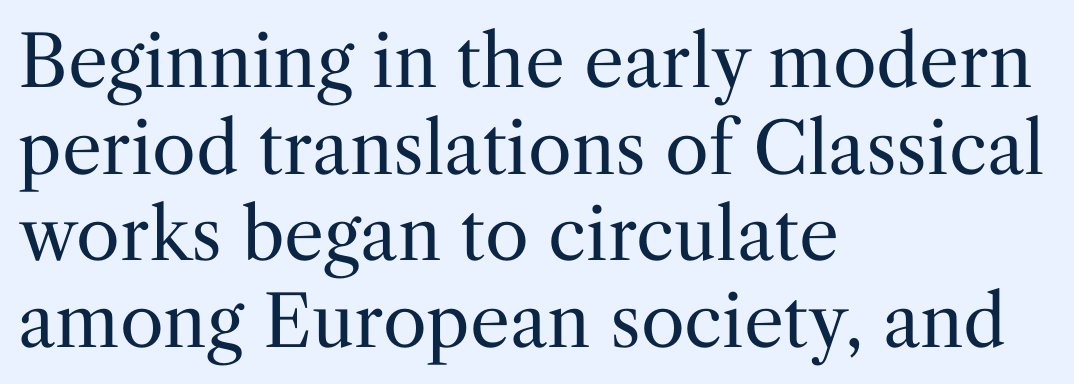
{"serif": "yes", "italic": "no", "bold": "no", "weight": "regular", "width": "normal", "stroke_contrast": "medium", "x_height": "medium", "monospaced": "no", "underline": "no", "align": "left", "line_spacing_ratio": 1.22, "letter_spacing": "normal", "letter_spacing_em": 0.0, "glyph_px": 71}
